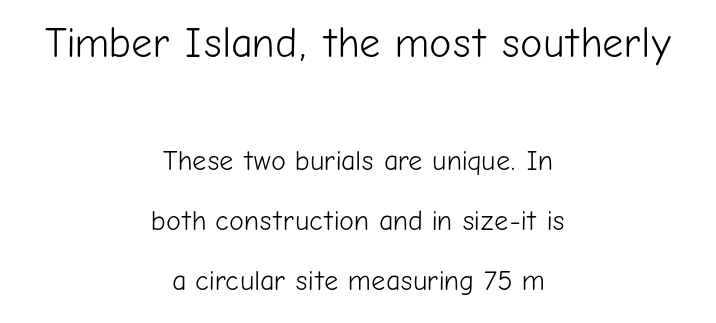
{"serif": "no", "italic": "no", "bold": "no", "weight": "light", "width": "normal", "stroke_contrast": "low", "x_height": "medium", "monospaced": "no", "underline": "no", "align": "center", "line_spacing": "loose", "line_spacing_ratio": 2.15, "letter_spacing": "normal", "letter_spacing_em": 0.0, "larger_block": "first", "size_ratio": 1.5, "glyph_px": 42}
